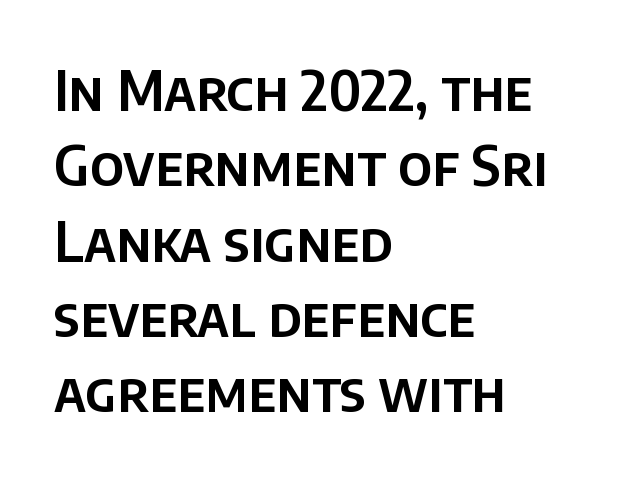
{"serif": "no", "italic": "no", "width": "normal", "stroke_contrast": "low", "x_height": "large", "monospaced": "no", "underline": "no", "align": "left", "line_spacing": "normal", "line_spacing_ratio": 1.37, "letter_spacing": "normal", "letter_spacing_em": 0.0, "glyph_px": 55}
